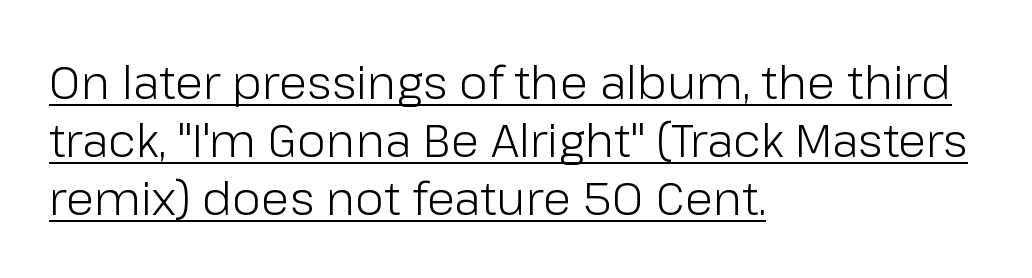
{"serif": "no", "italic": "no", "bold": "no", "weight": "light", "width": "normal", "stroke_contrast": "low", "x_height": "medium", "monospaced": "no", "underline": "yes", "align": "left", "line_spacing": "normal", "line_spacing_ratio": 1.26, "letter_spacing": "normal", "letter_spacing_em": 0.0, "glyph_px": 46}
